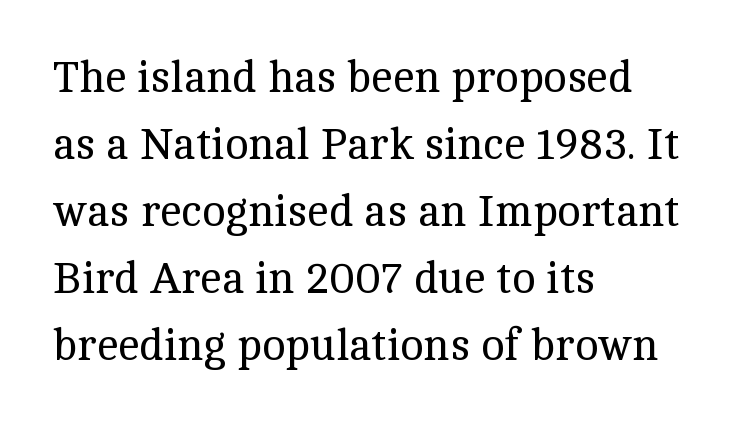
Look at the bottom of the vertical strokes: they flare into serifs here. Stroke thickness stays within the range of a standard reading face or lighter. The face used here is proportionally spaced, like ordinary book or web type. Does the copy run flush right? No — it runs flush left. Regular leading. You could call the tracking neutral — neither tight nor loose.
